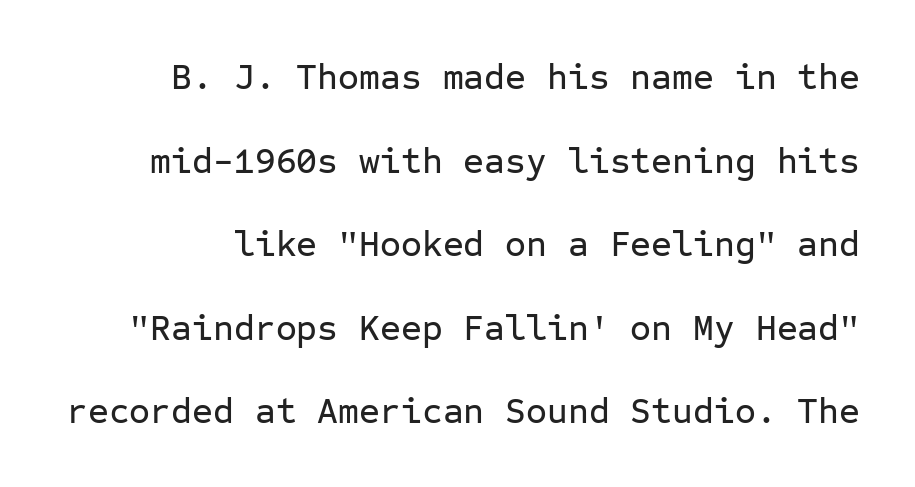
The image shows 36 px sans-serif type, upright, monospaced; set loose line spacing (2.32x), normal letter spacing, not underlined; low stroke contrast and a medium x-height.
